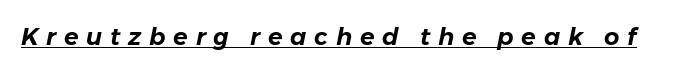
{"italic": "yes", "lean": "right", "slant_degrees": 11, "underline": "yes", "letter_spacing": "wide", "letter_spacing_em": 0.32, "glyph_px": 24}
